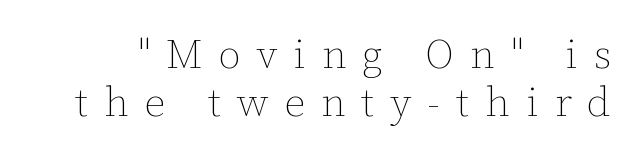
{"italic": "no", "bold": "no", "weight": "thin", "width": "normal", "stroke_contrast": "low", "x_height": "medium", "monospaced": "no", "underline": "no", "line_spacing_ratio": 1.17, "letter_spacing": "wide", "letter_spacing_em": 0.39, "glyph_px": 41}
